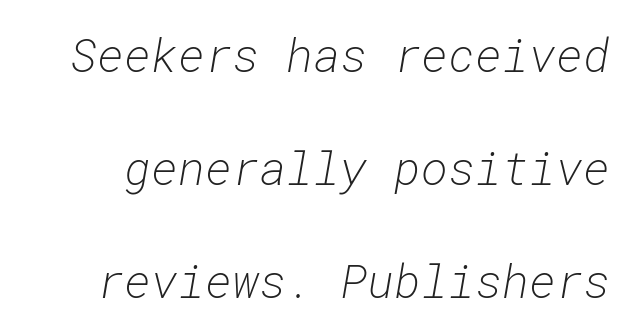
The image shows 46 px light type, italic (leaning right), monospaced; set loose line spacing (2.46x), normal letter spacing, not underlined; low stroke contrast and a medium x-height.
